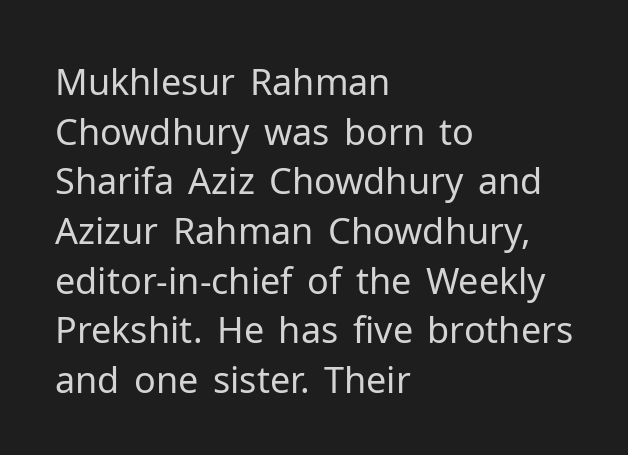
The image shows 36 px regular-weight sans-serif type, upright; set left-aligned, normal line spacing (1.38x), normal letter spacing, not underlined; low stroke contrast and a medium x-height.
